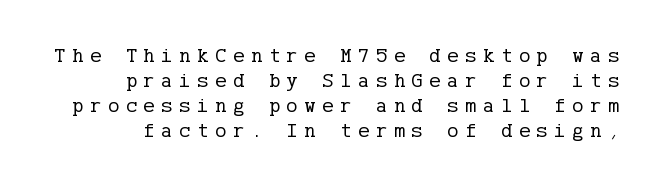
The image shows 21 px text type, upright; set right-aligned, line spacing 1.19x, unusually wide letter spacing (+0.32 em), not underlined.
